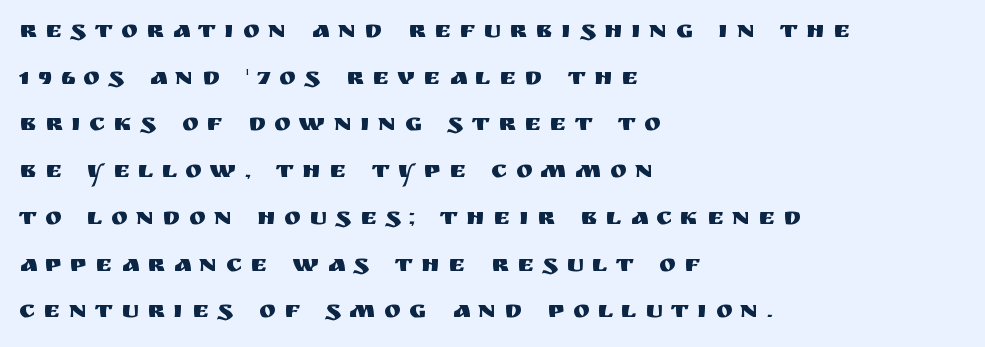
The image shows 25 px text type, upright; set left-aligned, line spacing 1.87x, unusually wide letter spacing (+0.34 em), not underlined.
